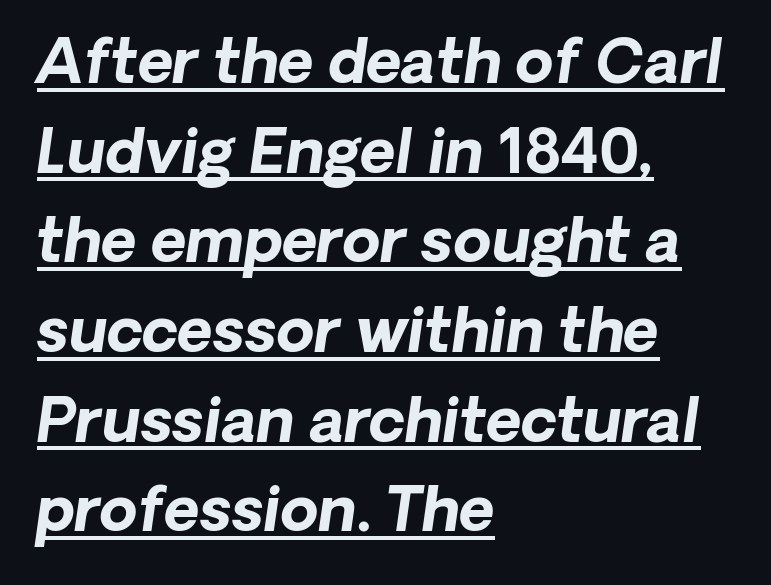
Q: Is the text bold? A: Yes.
Q: Is the text italic (slanted)? A: Yes, it leans right by about 8 degrees.
Q: Is the text underlined? A: Yes.
Q: How is the paragraph aligned? A: Left-aligned.
Q: Is the spacing between letters normal or unusually wide? A: Normal.
Q: Is the spacing between lines tight, normal or loose? A: Normal.
Q: Width (condensed, normal, or wide)? A: Normal.
Q: Stroke contrast? A: Low.
Q: x-height? A: Medium.
Q: Monospaced? A: No.
